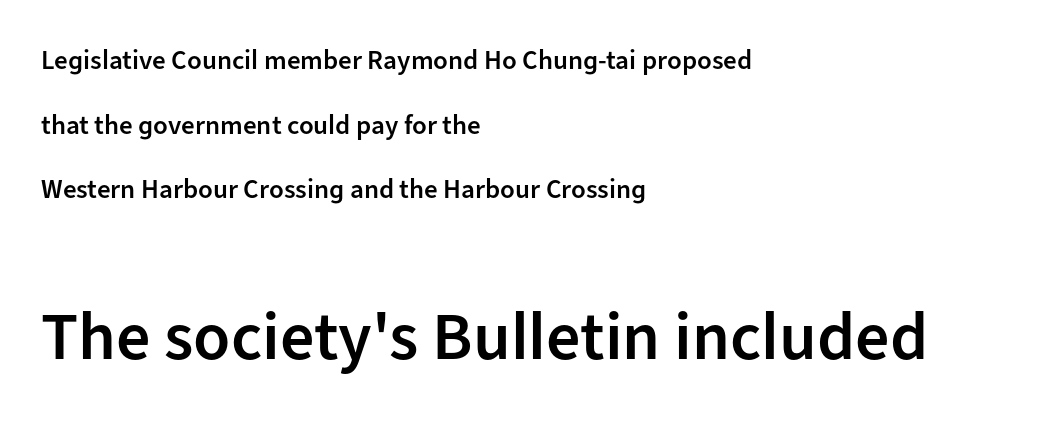
The image shows 68 px semibold sans-serif type, upright; set left-aligned, loose line spacing (2.39x), normal letter spacing, not underlined; the second (bottom) block is 2.52x larger; low stroke contrast and a medium x-height.
